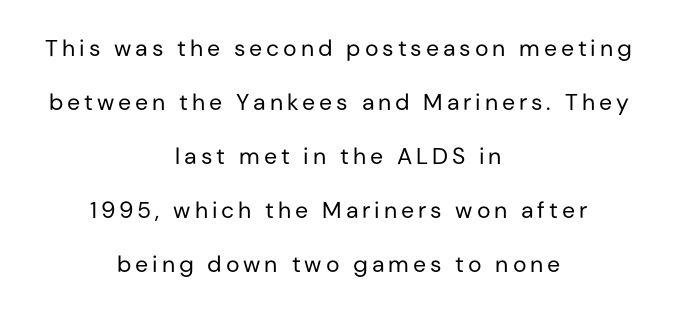
This sample is center-justified, so both line endings float freely. Notice the wide empty band between every row — that's loose leading. No word sits above an underline. Stroke thickness stays within the range of a standard reading face or lighter.
